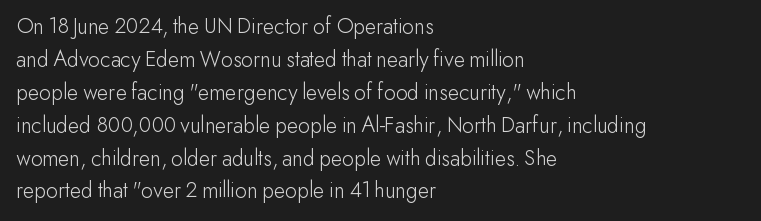
Q: Is the text bold? A: No.
Q: Is the text italic (slanted)? A: No, it is upright.
Q: Is the text underlined? A: No.
Q: How is the paragraph aligned? A: Left-aligned.
Q: Is the spacing between letters normal or unusually wide? A: Normal.
Q: Is the spacing between lines tight, normal or loose? A: Normal.
